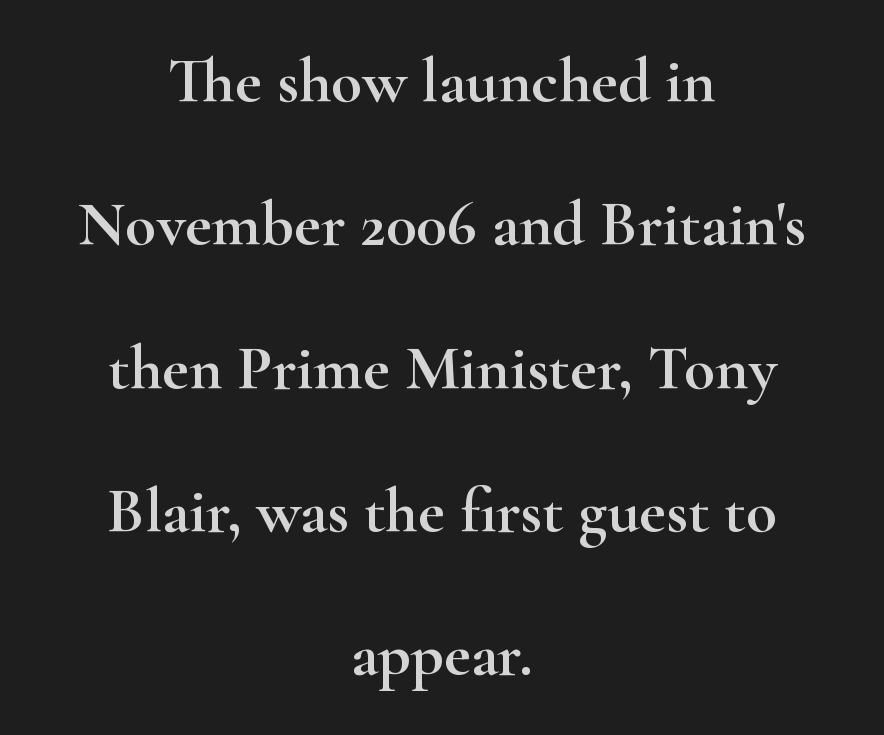
{"serif": "yes", "italic": "no", "width": "wide", "stroke_contrast": "high", "x_height": "small", "monospaced": "no", "underline": "no", "align": "center", "line_spacing": "loose", "line_spacing_ratio": 2.24, "letter_spacing": "normal", "letter_spacing_em": 0.0, "glyph_px": 64}
